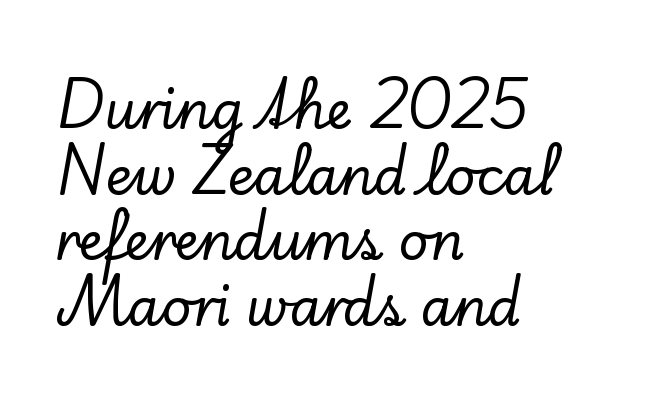
Q: Is the text italic (slanted)? A: Yes.
Q: Is the typeface a serif or a sans-serif typeface? A: Serif.
Q: Is the text underlined? A: No.
Q: How is the paragraph aligned? A: Left-aligned.
Q: Is the spacing between letters normal or unusually wide? A: Normal.
Q: Is the spacing between lines tight, normal or loose? A: Normal.
Q: Width (condensed, normal, or wide)? A: Normal.
Q: Stroke contrast? A: Low.
Q: x-height? A: Small.
Q: Monospaced? A: No.
